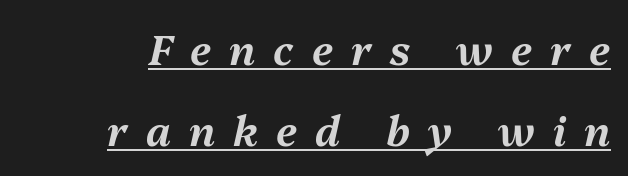
The words here are underlined. These lines stand farther apart than default settings would place them. The passage is arranged like a letterhead date or caption credit — flush right. This sample has the flowing, uneven cadence of proportional lettering. Spacing between characters has been opened up far beyond the box default. Would a proofreader flag this as italicized? Yes.
